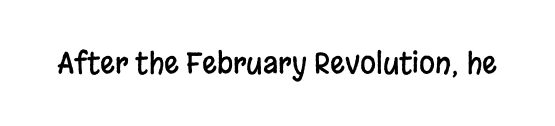
The specimen omits any rule beneath the text block's lines. Here the designer chose a conventional face with non-uniform glyph widths. How are the letters spaced? Ordinarily, with no added tracking. The typography opts for an upright posture over an oblique one. Classification — sans serif.
